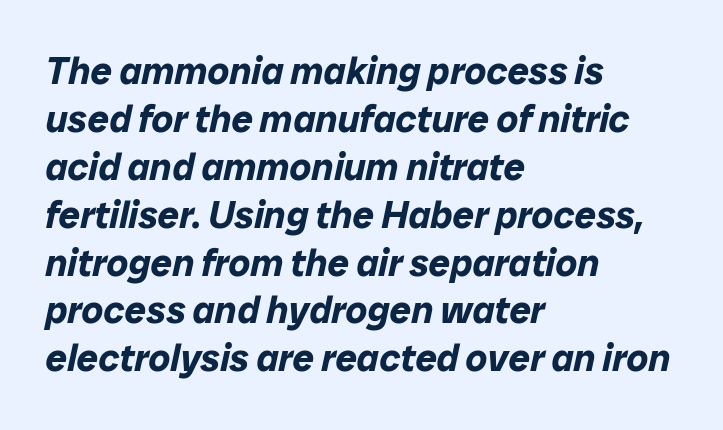
{"italic": "yes", "lean": "right", "slant_degrees": 12, "bold": "yes", "weight": "bold", "width": "normal", "stroke_contrast": "low", "x_height": "medium", "monospaced": "no", "underline": "no", "align": "left", "line_spacing": "normal", "line_spacing_ratio": 1.26, "letter_spacing": "normal", "letter_spacing_em": 0.0, "glyph_px": 38}
